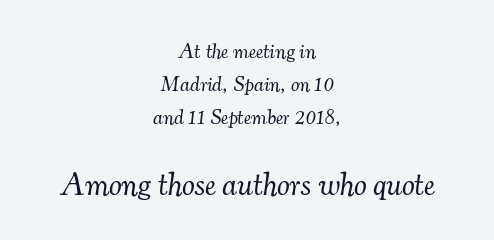
Q: Is the text bold? A: No.
Q: Is the text italic (slanted)? A: Yes, it leans right by about 7 degrees.
Q: Is the typeface a serif or a sans-serif typeface? A: Serif.
Q: Is the text underlined? A: No.
Q: How is the paragraph aligned? A: Centered.
Q: Is the spacing between letters normal or unusually wide? A: Normal.
Q: Is the spacing between lines tight, normal or loose? A: Normal.
Q: Which block of text is set in a larger size, the first (top) or the second (bottom)? A: The second (bottom) one.
Q: Width (condensed, normal, or wide)? A: Normal.
Q: Stroke contrast? A: Medium.
Q: x-height? A: Small.
Q: Monospaced? A: No.
